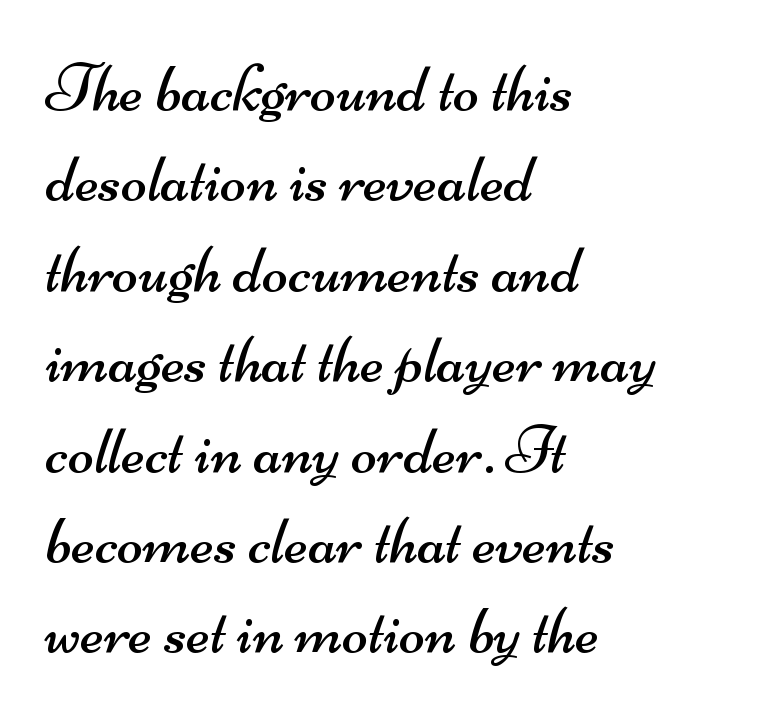
Q: Is the text bold? A: No.
Q: Is the typeface a serif or a sans-serif typeface? A: Sans-serif.
Q: Is the text underlined? A: No.
Q: How is the paragraph aligned? A: Left-aligned.
Q: Is the spacing between letters normal or unusually wide? A: Normal.
Q: Is the spacing between lines tight, normal or loose? A: Normal.
Q: Width (condensed, normal, or wide)? A: Wide.
Q: Stroke contrast? A: Medium.
Q: x-height? A: Small.
Q: Monospaced? A: No.
